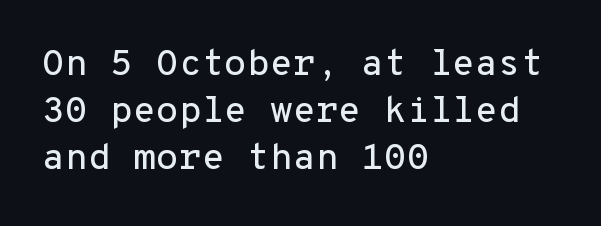
{"serif": "no", "italic": "no", "width": "normal", "stroke_contrast": "low", "x_height": "medium", "monospaced": "yes", "underline": "no", "align": "left", "line_spacing": "normal", "line_spacing_ratio": 1.27, "letter_spacing": "normal", "letter_spacing_em": 0.0, "glyph_px": 37}
